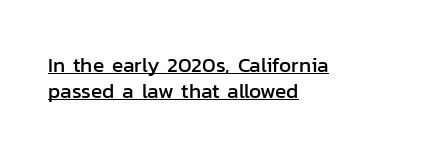
The image shows 21 px text type, upright; set left-aligned, normal line spacing (1.25x), normal letter spacing, underlined.
